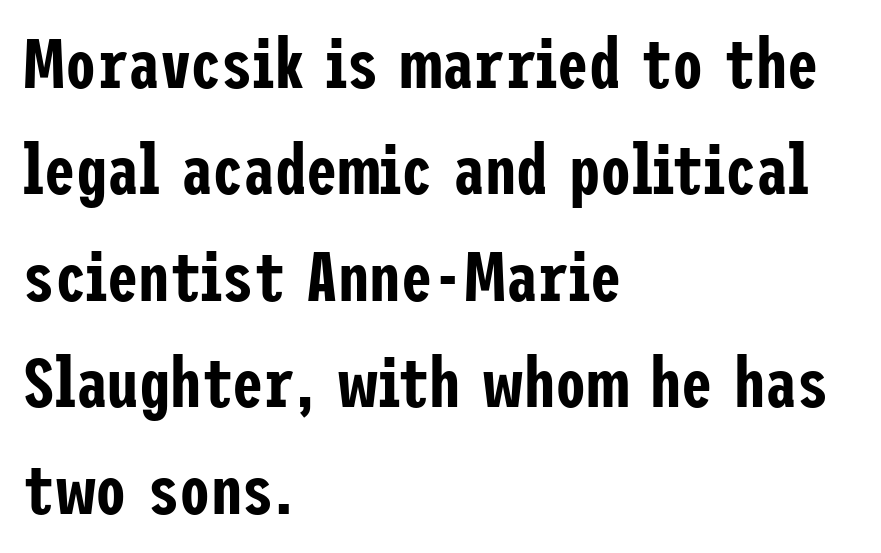
Q: Is the text italic (slanted)? A: No, it is upright.
Q: Is the typeface a serif or a sans-serif typeface? A: Sans-serif.
Q: Is the text underlined? A: No.
Q: How is the paragraph aligned? A: Left-aligned.
Q: Is the spacing between letters normal or unusually wide? A: Normal.
Q: Is the spacing between lines tight, normal or loose? A: Normal.
Q: Width (condensed, normal, or wide)? A: Condensed.
Q: Stroke contrast? A: Low.
Q: x-height? A: Medium.
